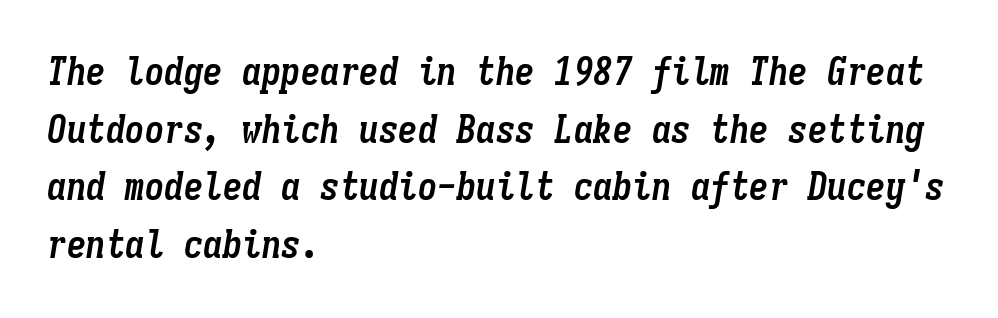
Q: Is the text bold? A: Yes.
Q: Is the text italic (slanted)? A: Yes, it leans right by about 9 degrees.
Q: Is the text underlined? A: No.
Q: How is the paragraph aligned? A: Left-aligned.
Q: Is the spacing between letters normal or unusually wide? A: Normal.
Q: Is the spacing between lines tight, normal or loose? A: Normal.
Q: Width (condensed, normal, or wide)? A: Condensed.
Q: Stroke contrast? A: Low.
Q: x-height? A: Medium.
Q: Monospaced? A: Yes.
